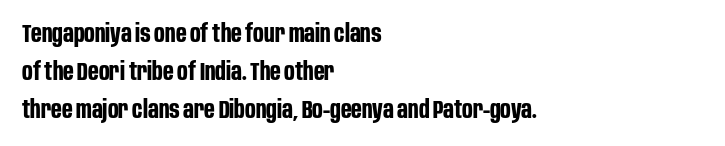
The image shows 25 px bold type, upright; set left-aligned, normal line spacing (1.52x), normal letter spacing, not underlined.
